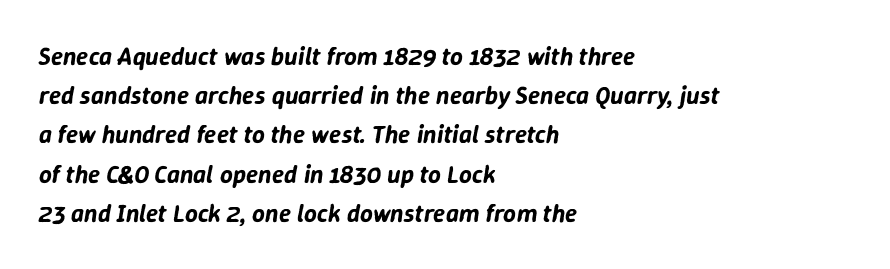
The typesetter chose a ragged-right arrangement here. Notice how descenders clear the ascenders below comfortably — that's standard leading. Yep, that's italic — everything's leaning. Nothing unusual about the tracking: characters are spaced as the font intends. Each row of text sits above clean, open space.
